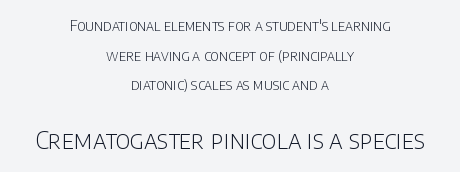
The image shows 24 px text type, upright; set centered, loose line spacing (2.12x), normal letter spacing, not underlined; the second (bottom) block is 1.71x larger.
